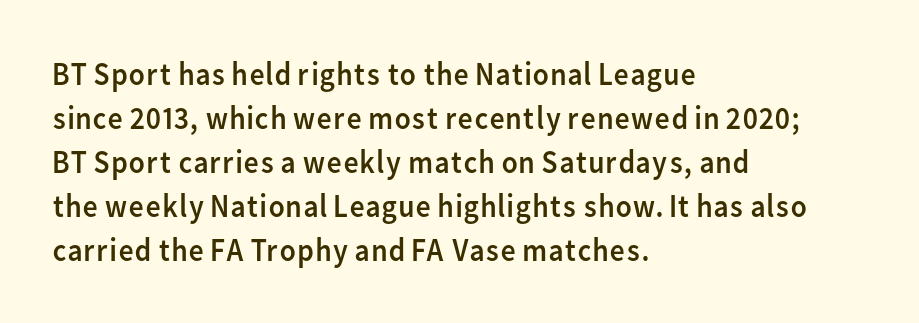
The image shows 33 px regular-weight sans-serif type, upright; set left-aligned, normal line spacing (1.33x), normal letter spacing, not underlined; low stroke contrast and a medium x-height.
